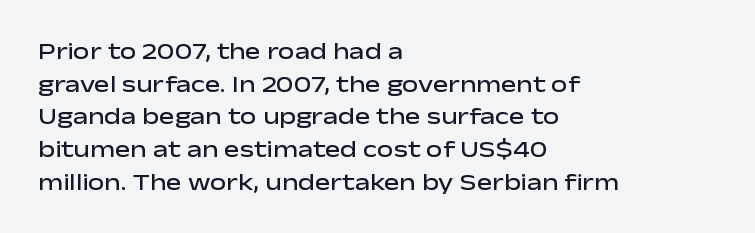
The image shows 23 px text type, upright; set left-aligned, normal line spacing (1.42x), normal letter spacing, not underlined.
